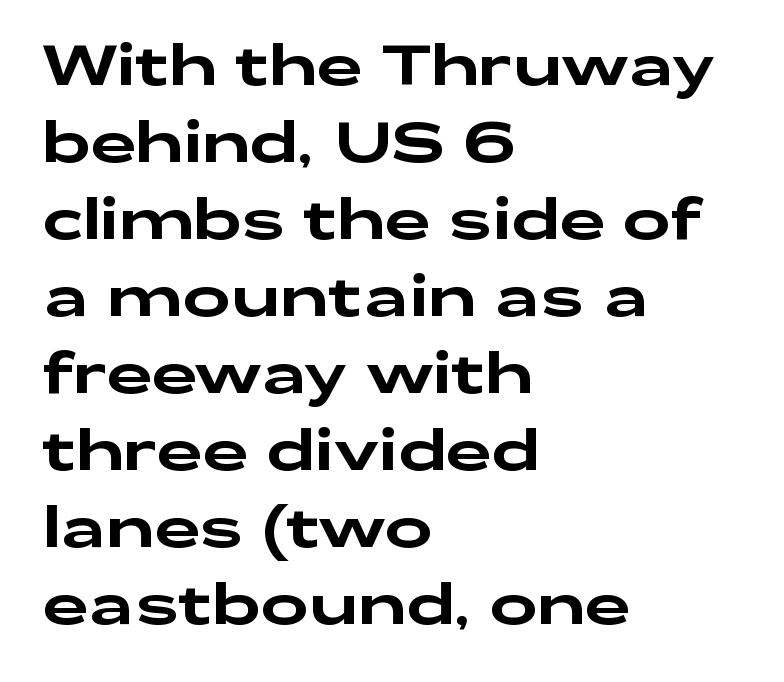
The image shows 57 px wide sans-serif type, upright; set left-aligned, normal line spacing (1.35x), normal letter spacing, not underlined; low stroke contrast and a medium x-height.
